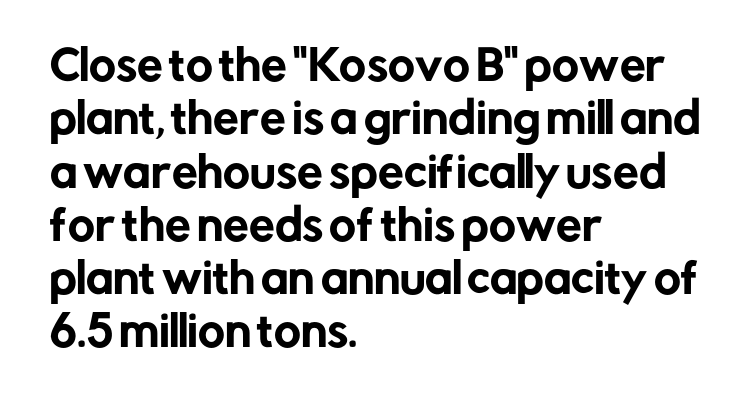
Q: Is the text italic (slanted)? A: No, it is upright.
Q: Is the typeface a serif or a sans-serif typeface? A: Sans-serif.
Q: Is the text underlined? A: No.
Q: How is the paragraph aligned? A: Left-aligned.
Q: Is the spacing between letters normal or unusually wide? A: Normal.
Q: Is the spacing between lines tight, normal or loose? A: Normal.
Q: Width (condensed, normal, or wide)? A: Normal.
Q: Stroke contrast? A: Low.
Q: x-height? A: Medium.
Q: Monospaced? A: No.
